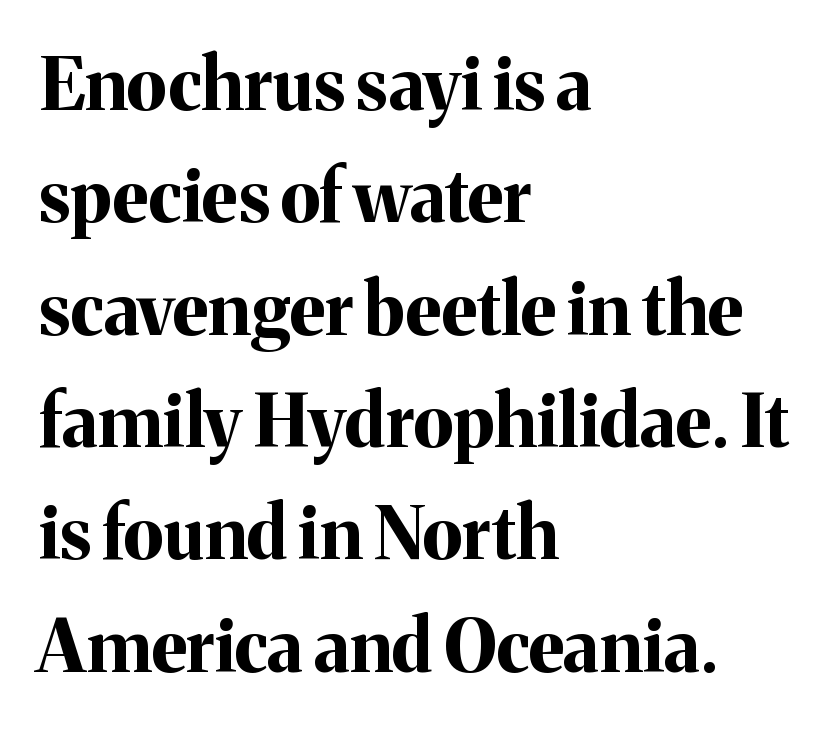
Nope, not italic — everything's standing straight. Observe the ordinary spacing: letters are neighbours, not strangers. The baseline area is clear. The text block is weighted toward the left margin, trailing off unevenly rightward. One glance says typical: line gaps are just what's usual.
